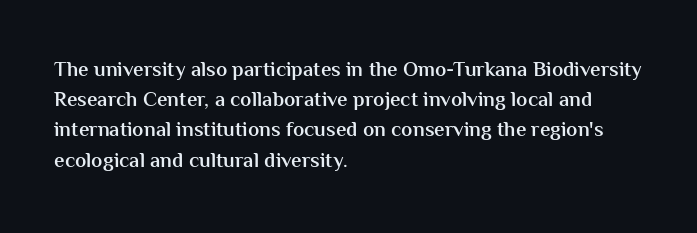
Q: Is the text bold? A: Semi-bold.
Q: Is the text italic (slanted)? A: No, it is upright.
Q: Is the text underlined? A: No.
Q: How is the paragraph aligned? A: Left-aligned.
Q: Is the spacing between letters normal or unusually wide? A: Normal.
Q: Is the spacing between lines tight, normal or loose? A: Normal.
